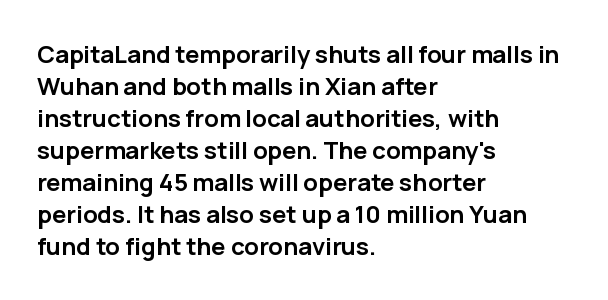
Q: Is the text bold? A: Yes.
Q: Is the text italic (slanted)? A: No, it is upright.
Q: Is the text underlined? A: No.
Q: How is the paragraph aligned? A: Left-aligned.
Q: Is the spacing between letters normal or unusually wide? A: Normal.
Q: Is the spacing between lines tight, normal or loose? A: Normal.
